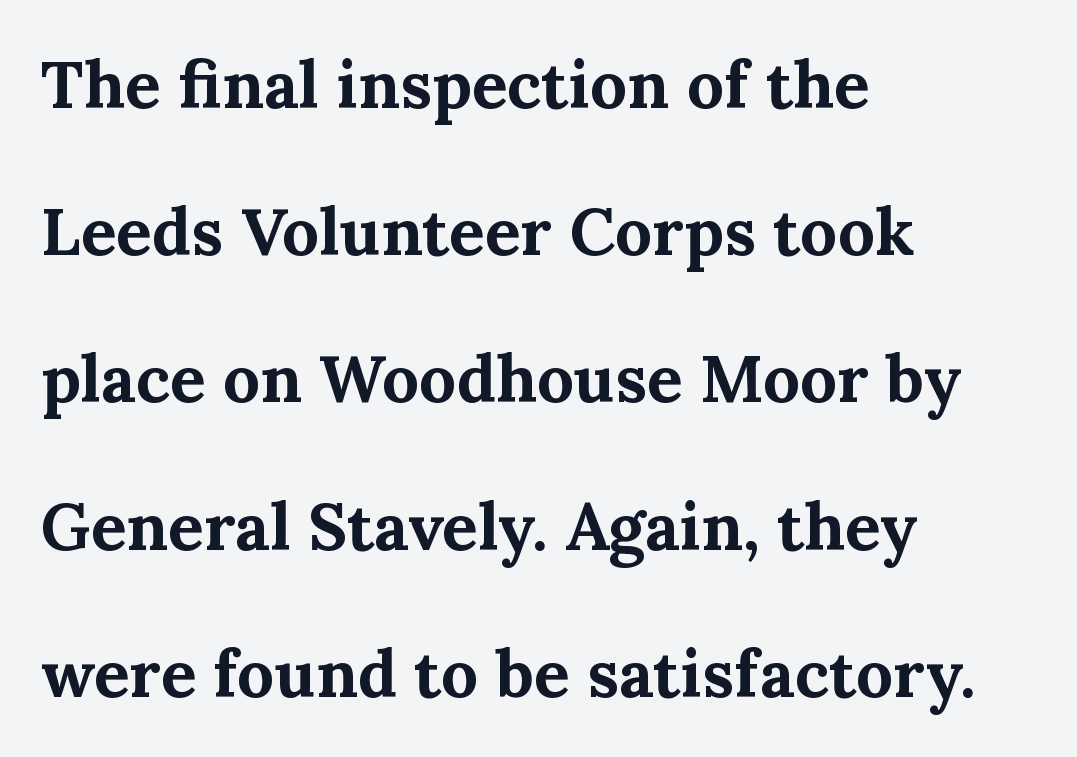
{"serif": "yes", "italic": "no", "bold": "yes", "weight": "bold", "width": "normal", "stroke_contrast": "medium", "x_height": "medium", "monospaced": "no", "underline": "no", "align": "left", "line_spacing": "loose", "line_spacing_ratio": 2.23, "letter_spacing": "normal", "letter_spacing_em": 0.0, "glyph_px": 66}
